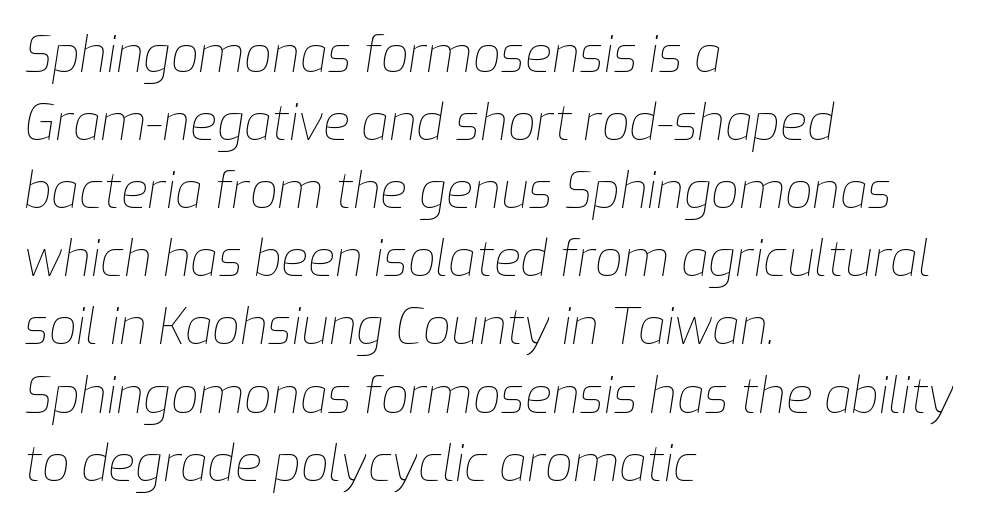
The image shows 49 px thin type, italic (leaning right); set left-aligned, normal line spacing (1.39x), normal letter spacing, not underlined; low stroke contrast and a medium x-height.
